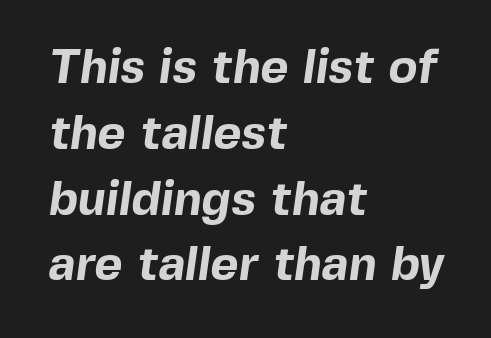
The image shows 48 px bold sans-serif type; set left-aligned, normal line spacing (1.37x), normal letter spacing, not underlined; a medium x-height.
